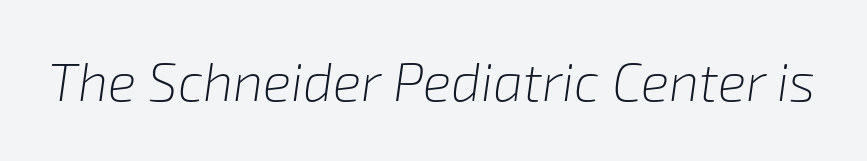
The cut favours lightness, reaching ordinary text weight at its darkest. Slant detected: the letters are inclined. The gaps between neighbouring characters are ordinary and unremarkable. Descender tails drop into unmarked territory. A typesetter would call this proportional, since set widths differ per character.
